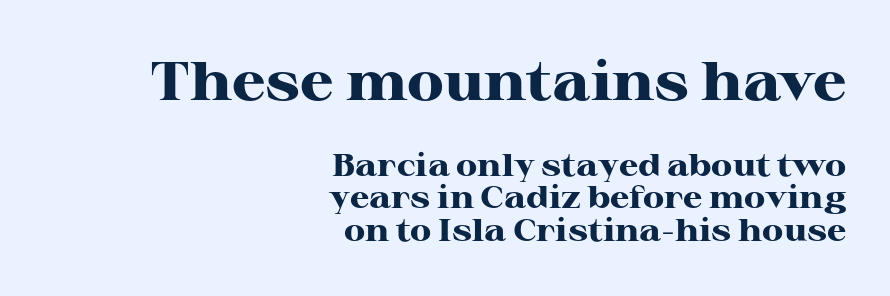
{"serif": "yes", "italic": "no", "bold": "yes", "weight": "heavy", "width": "wide", "stroke_contrast": "high", "x_height": "medium", "monospaced": "no", "underline": "no", "align": "right", "line_spacing": "tight", "line_spacing_ratio": 1.05, "letter_spacing": "normal", "letter_spacing_em": 0.0, "larger_block": "first", "size_ratio": 1.74, "glyph_px": 54}
